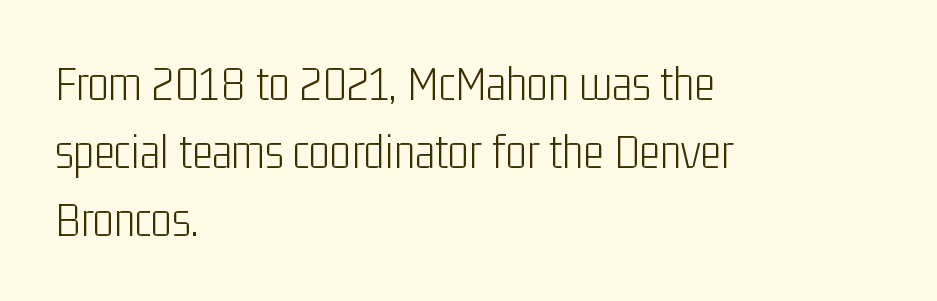
Q: Is the text bold? A: No.
Q: Is the text italic (slanted)? A: No, it is upright.
Q: Is the typeface a serif or a sans-serif typeface? A: Sans-serif.
Q: Is the text underlined? A: No.
Q: How is the paragraph aligned? A: Left-aligned.
Q: Is the spacing between letters normal or unusually wide? A: Normal.
Q: Is the spacing between lines tight, normal or loose? A: Normal.
Q: Width (condensed, normal, or wide)? A: Condensed.
Q: Stroke contrast? A: Low.
Q: x-height? A: Medium.
Q: Monospaced? A: No.
